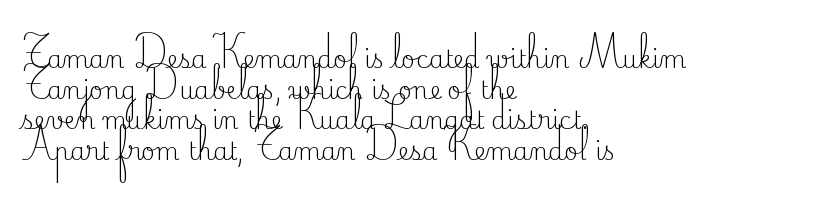
Q: Is the text bold? A: No.
Q: Is the text italic (slanted)? A: No, it is upright.
Q: Is the text underlined? A: No.
Q: How is the paragraph aligned? A: Left-aligned.
Q: Is the spacing between letters normal or unusually wide? A: Normal.
Q: Is the spacing between lines tight, normal or loose? A: Normal.
